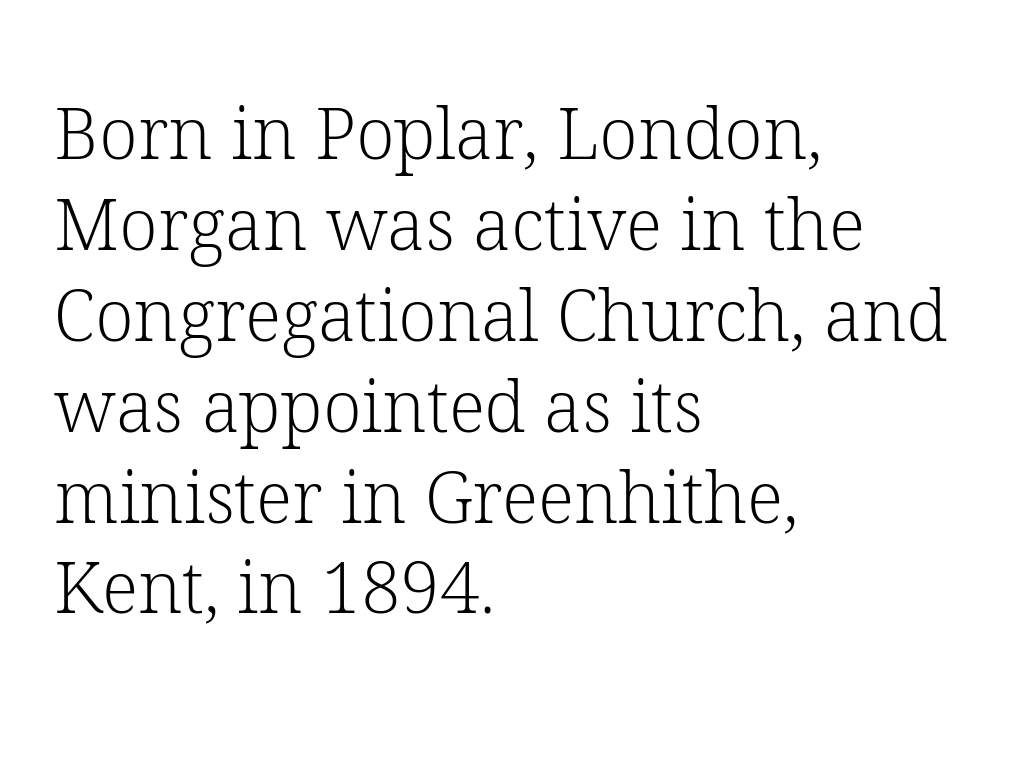
Q: Is the text bold? A: No.
Q: Is the text italic (slanted)? A: No, it is upright.
Q: Is the typeface a serif or a sans-serif typeface? A: Serif.
Q: Is the text underlined? A: No.
Q: How is the paragraph aligned? A: Left-aligned.
Q: Is the spacing between letters normal or unusually wide? A: Normal.
Q: Is the spacing between lines tight, normal or loose? A: Normal.
Q: Width (condensed, normal, or wide)? A: Normal.
Q: Stroke contrast? A: Low.
Q: x-height? A: Medium.
Q: Monospaced? A: No.
